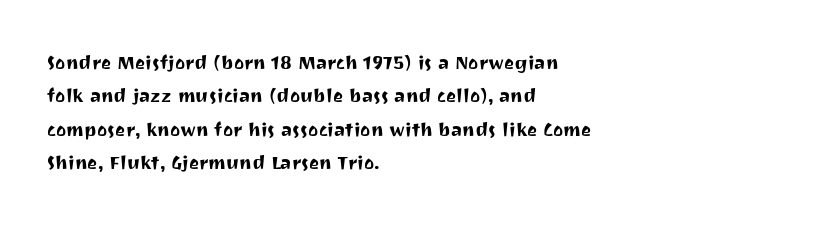
{"italic": "no", "underline": "no", "align": "left", "line_spacing": "normal", "line_spacing_ratio": 1.39, "letter_spacing": "normal", "letter_spacing_em": 0.0, "glyph_px": 24}
